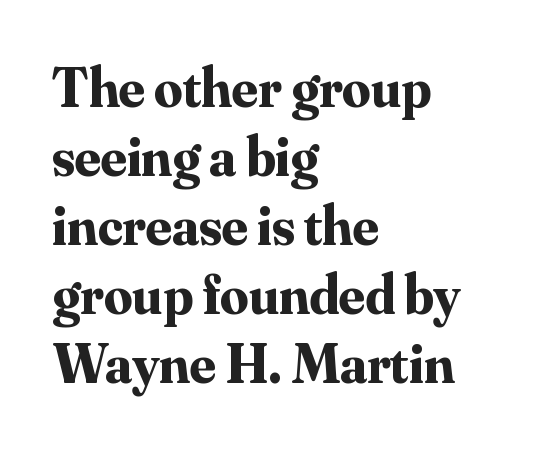
{"serif": "yes", "italic": "no", "bold": "yes", "weight": "bold", "width": "normal", "stroke_contrast": "medium", "x_height": "small", "monospaced": "no", "underline": "no", "align": "left", "line_spacing_ratio": 1.23, "letter_spacing": "normal", "letter_spacing_em": 0.0, "glyph_px": 56}
